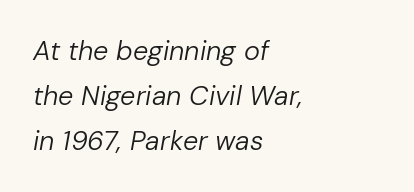
{"italic": "yes", "lean": "right", "slant_degrees": 10, "bold": "no", "underline": "no", "align": "left", "line_spacing": "normal", "line_spacing_ratio": 1.66, "letter_spacing": "normal", "letter_spacing_em": 0.0, "glyph_px": 27}
